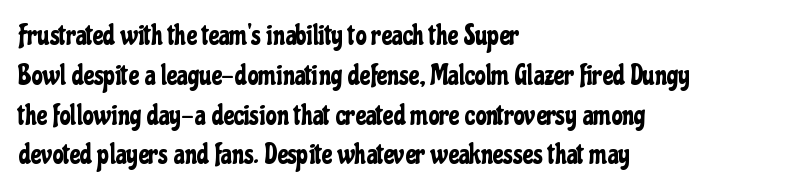
The image shows 28 px condensed sans-serif type, upright; set left-aligned, normal line spacing (1.42x), normal letter spacing, not underlined; low stroke contrast and a medium x-height.
